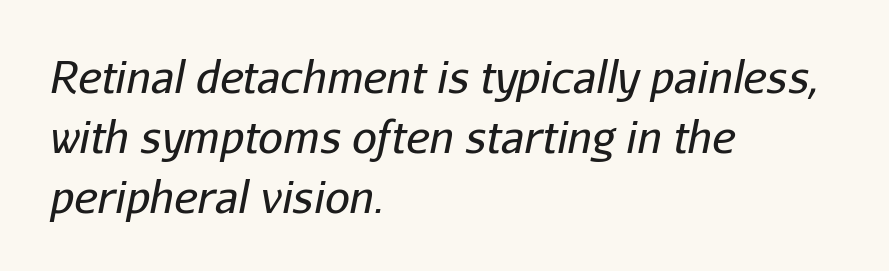
{"italic": "yes", "lean": "right", "slant_degrees": 11, "bold": "no", "weight": "regular", "width": "normal", "stroke_contrast": "low", "x_height": "medium", "monospaced": "no", "underline": "no", "align": "left", "line_spacing": "normal", "line_spacing_ratio": 1.36, "letter_spacing": "normal", "letter_spacing_em": 0.0, "glyph_px": 44}
